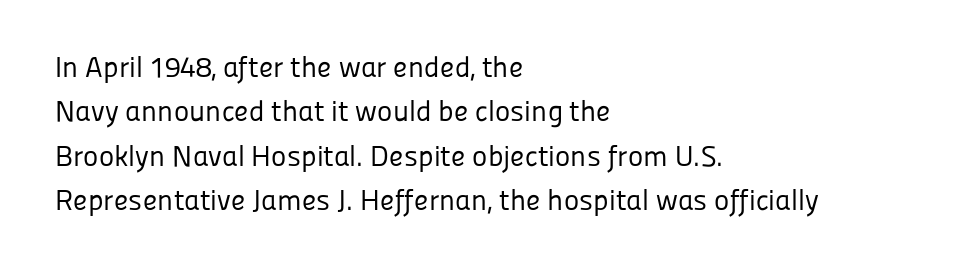
Q: Is the text bold? A: No.
Q: Is the text italic (slanted)? A: No, it is upright.
Q: Is the typeface a serif or a sans-serif typeface? A: Sans-serif.
Q: Is the text underlined? A: No.
Q: How is the paragraph aligned? A: Left-aligned.
Q: Is the spacing between letters normal or unusually wide? A: Normal.
Q: Is the spacing between lines tight, normal or loose? A: Normal.
Q: Width (condensed, normal, or wide)? A: Normal.
Q: Stroke contrast? A: Low.
Q: x-height? A: Medium.
Q: Monospaced? A: No.
